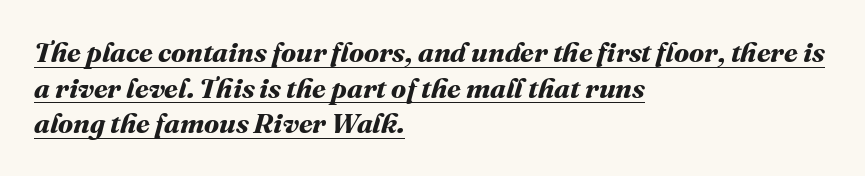
{"bold": "yes", "weight": "bold", "width": "normal", "stroke_contrast": "medium", "x_height": "medium", "monospaced": "no", "underline": "yes", "align": "left", "line_spacing": "normal", "line_spacing_ratio": 1.27, "letter_spacing": "normal", "letter_spacing_em": 0.0, "glyph_px": 28}
